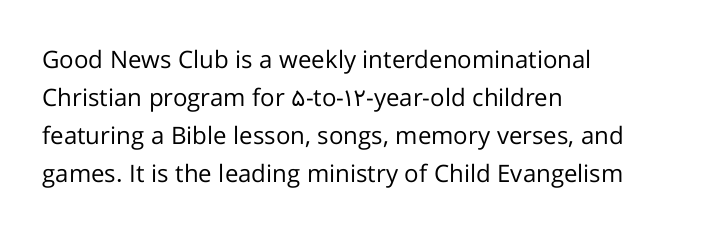
The image shows 24 px text type, upright; set left-aligned, normal line spacing (1.59x), normal letter spacing, not underlined.
